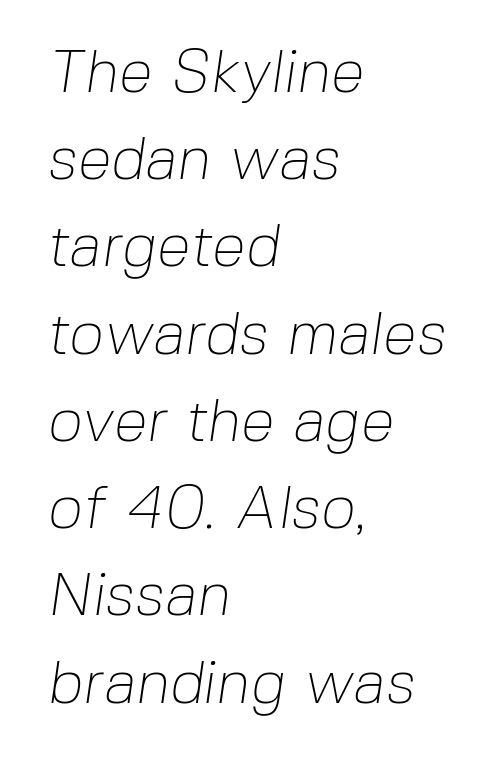
{"serif": "no", "bold": "no", "weight": "thin", "width": "normal", "stroke_contrast": "low", "x_height": "medium", "monospaced": "no", "underline": "no", "align": "left", "line_spacing": "normal", "line_spacing_ratio": 1.43, "letter_spacing": "normal", "letter_spacing_em": 0.0, "glyph_px": 61}
